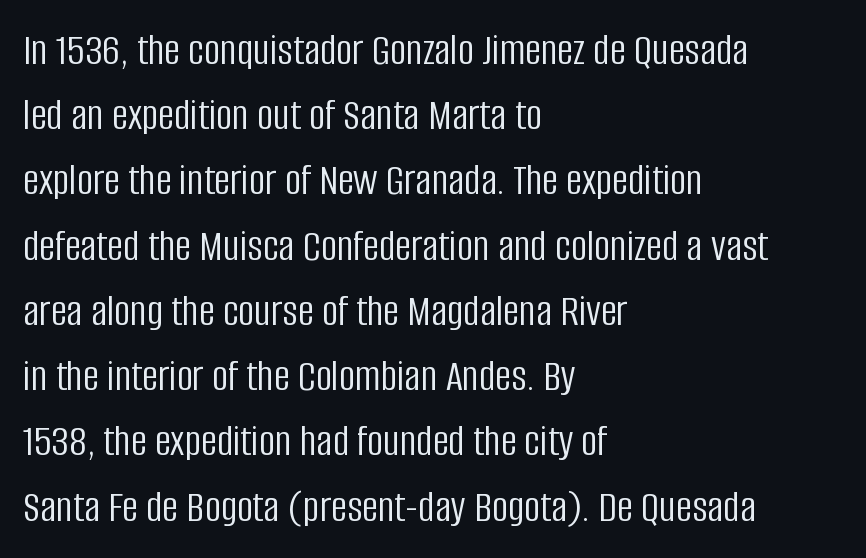
The image shows 45 px light, condensed sans-serif type, upright; set left-aligned, normal line spacing (1.45x), normal letter spacing, not underlined; low stroke contrast and a large x-height.
